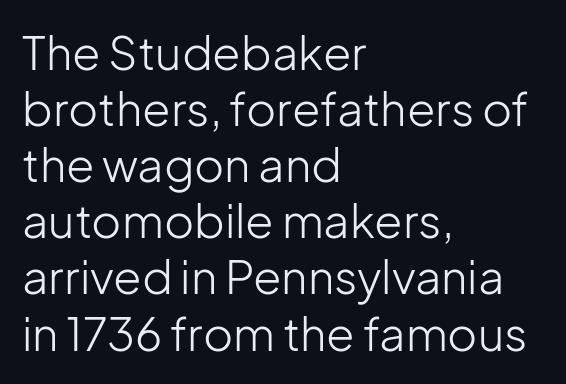
The image shows 46 px light sans-serif type, upright; set left-aligned, line spacing 1.22x, normal letter spacing, not underlined; low stroke contrast and a medium x-height.
